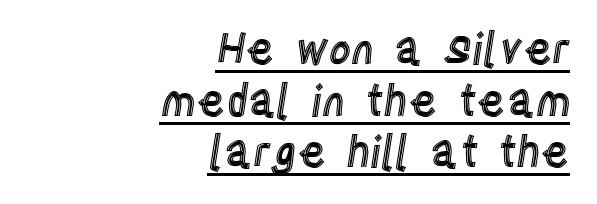
The lines in this sample share a right terminus and differ only in where they begin. The lettering is marked with a stroke running underneath it. Does extra space separate the letters? No, they use regular spacing. Spacing verdict: proportional, widths tailored to each character.
